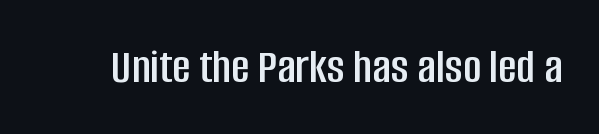
{"serif": "no", "italic": "no", "width": "condensed", "stroke_contrast": "low", "x_height": "large", "monospaced": "no", "underline": "no", "letter_spacing": "normal", "letter_spacing_em": 0.0, "glyph_px": 50}
